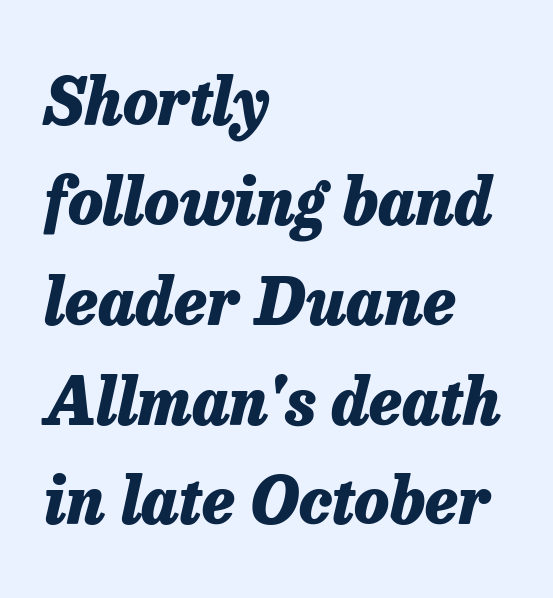
Each letter keeps its own natural width here, so spacing adapts to shape. The face used here has the dense, thick strokes of a bold. The text block is weighted toward the left margin, trailing off unevenly rightward. Anything drawn beneath the words? Only blank space.
